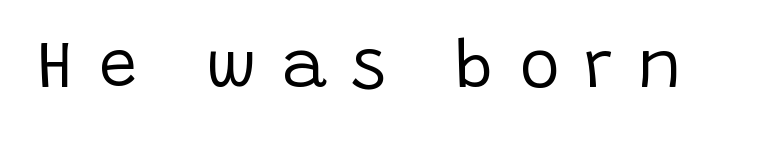
Observe the wide spacing: letters keep a clear distance from each other. Weight: regular or lighter. Check under the words: just untouched page. Is this a fixed-width face? No — the glyphs have proportional, varying widths. The axis of the letterforms is exactly vertical.
